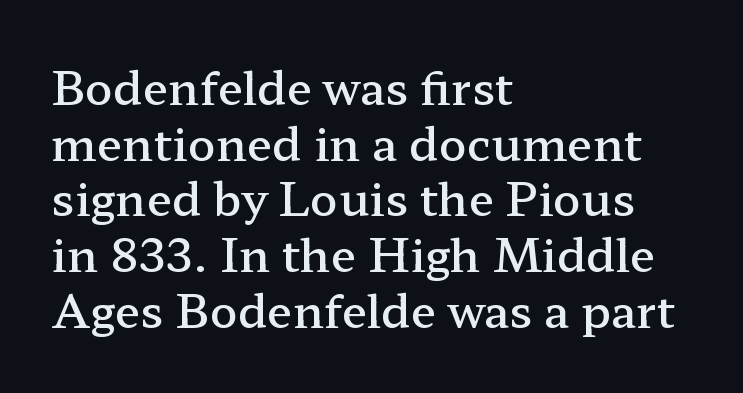
The image shows 46 px semibold, wide serif type, upright; set left-aligned, line spacing 1.21x, normal letter spacing, not underlined; low stroke contrast and a medium x-height.
